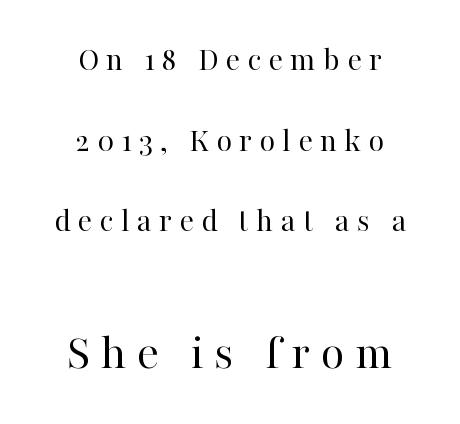
Q: Is the text bold? A: No.
Q: Is the text italic (slanted)? A: No, it is upright.
Q: Is the typeface a serif or a sans-serif typeface? A: Serif.
Q: Is the text underlined? A: No.
Q: How is the paragraph aligned? A: Centered.
Q: Is the spacing between letters normal or unusually wide? A: Unusually wide.
Q: Is the spacing between lines tight, normal or loose? A: Loose.
Q: Which block of text is set in a larger size, the first (top) or the second (bottom)? A: The second (bottom) one.
Q: Width (condensed, normal, or wide)? A: Normal.
Q: Stroke contrast? A: High.
Q: x-height? A: Medium.
Q: Monospaced? A: No.
